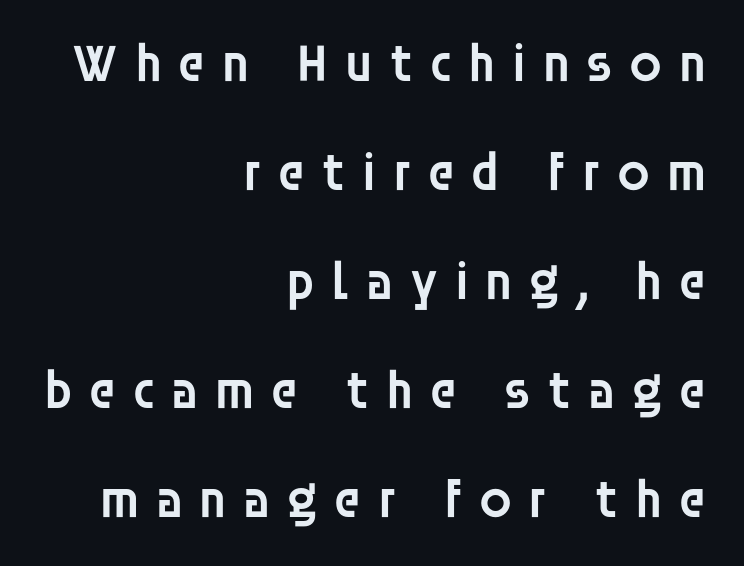
Q: Is the text bold? A: Semi-bold.
Q: Is the text italic (slanted)? A: No, it is upright.
Q: Is the typeface a serif or a sans-serif typeface? A: Sans-serif.
Q: Is the text underlined? A: No.
Q: How is the paragraph aligned? A: Right-aligned.
Q: Is the spacing between letters normal or unusually wide? A: Unusually wide.
Q: Is the spacing between lines tight, normal or loose? A: Loose.
Q: Width (condensed, normal, or wide)? A: Normal.
Q: Stroke contrast? A: Low.
Q: x-height? A: Large.
Q: Monospaced? A: No.
